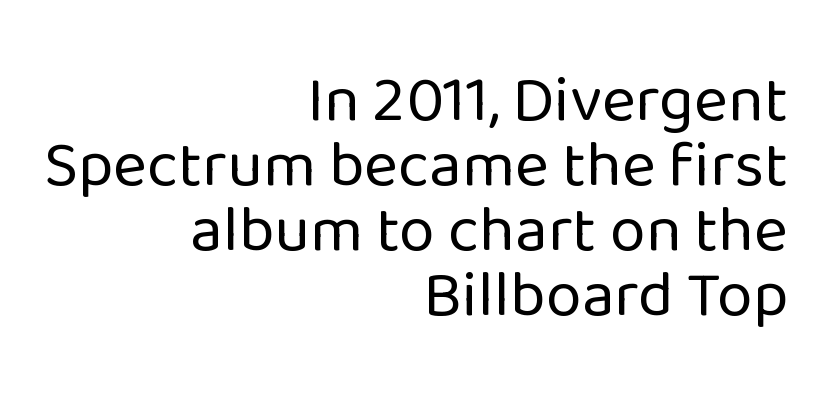
Q: Is the text bold? A: No.
Q: Is the text italic (slanted)? A: No, it is upright.
Q: Is the typeface a serif or a sans-serif typeface? A: Sans-serif.
Q: Is the text underlined? A: No.
Q: How is the paragraph aligned? A: Right-aligned.
Q: Is the spacing between letters normal or unusually wide? A: Normal.
Q: Is the spacing between lines tight, normal or loose? A: Tight.
Q: Width (condensed, normal, or wide)? A: Normal.
Q: Stroke contrast? A: Low.
Q: x-height? A: Medium.
Q: Monospaced? A: No.
